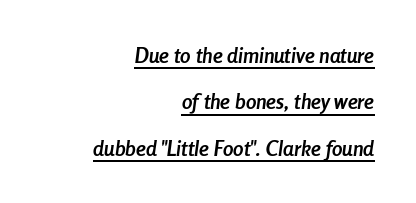
Q: Is the text bold? A: Yes.
Q: Is the text italic (slanted)? A: Yes, it leans right by about 8 degrees.
Q: Is the text underlined? A: Yes.
Q: How is the paragraph aligned? A: Right-aligned.
Q: Is the spacing between letters normal or unusually wide? A: Normal.
Q: Is the spacing between lines tight, normal or loose? A: Loose.
